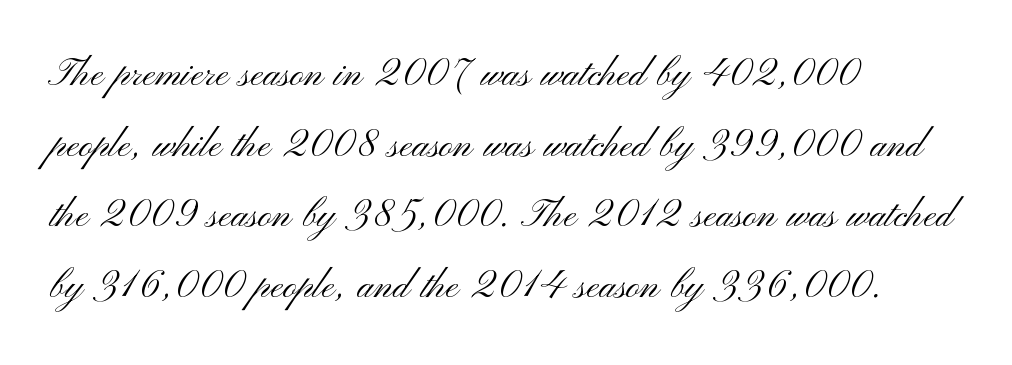
The image shows 48 px light, wide sans-serif type; set left-aligned, normal line spacing (1.47x), normal letter spacing, not underlined; medium stroke contrast and a small x-height.
